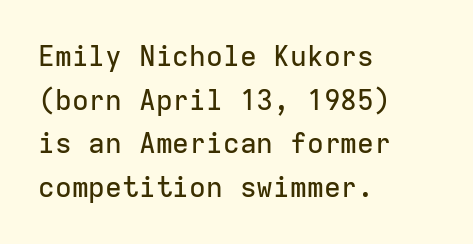
{"serif": "no", "italic": "no", "width": "normal", "stroke_contrast": "low", "x_height": "medium", "monospaced": "yes", "underline": "no", "align": "left", "line_spacing": "normal", "line_spacing_ratio": 1.56, "letter_spacing": "normal", "letter_spacing_em": 0.0, "glyph_px": 28}
